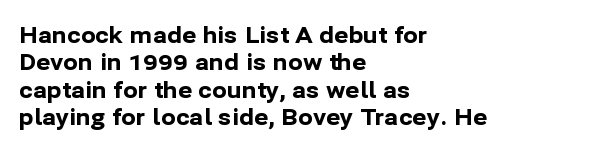
{"italic": "no", "bold": "yes", "underline": "no", "align": "left", "line_spacing": "normal", "line_spacing_ratio": 1.25, "letter_spacing": "normal", "letter_spacing_em": 0.0, "glyph_px": 22}
